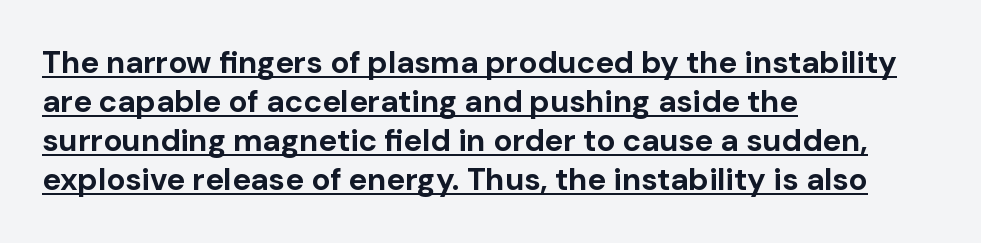
Q: Is the text bold? A: Yes.
Q: Is the text italic (slanted)? A: No, it is upright.
Q: Is the typeface a serif or a sans-serif typeface? A: Sans-serif.
Q: Is the text underlined? A: Yes.
Q: How is the paragraph aligned? A: Left-aligned.
Q: Is the spacing between letters normal or unusually wide? A: Normal.
Q: Is the spacing between lines tight, normal or loose? A: Normal.
Q: Width (condensed, normal, or wide)? A: Normal.
Q: Stroke contrast? A: Low.
Q: x-height? A: Medium.
Q: Monospaced? A: No.
